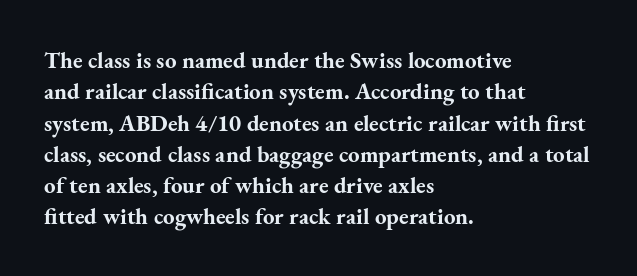
{"italic": "no", "bold": "yes", "underline": "no", "align": "left", "line_spacing": "normal", "line_spacing_ratio": 1.36, "letter_spacing": "normal", "letter_spacing_em": 0.0, "glyph_px": 23}
